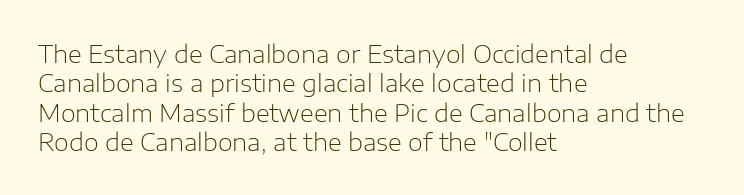
{"italic": "no", "bold": "no", "underline": "no", "align": "left", "line_spacing_ratio": 1.22, "letter_spacing": "normal", "letter_spacing_em": 0.0, "glyph_px": 24}
